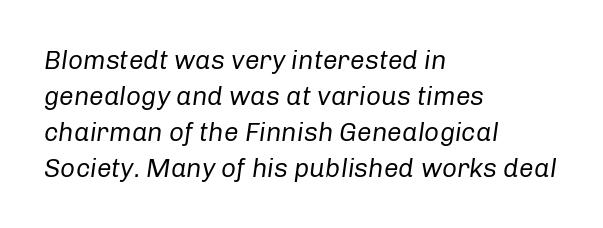
Q: Is the text bold? A: No.
Q: Is the text italic (slanted)? A: Yes, it leans right by about 8 degrees.
Q: Is the text underlined? A: No.
Q: How is the paragraph aligned? A: Left-aligned.
Q: Is the spacing between letters normal or unusually wide? A: Normal.
Q: Is the spacing between lines tight, normal or loose? A: Normal.
